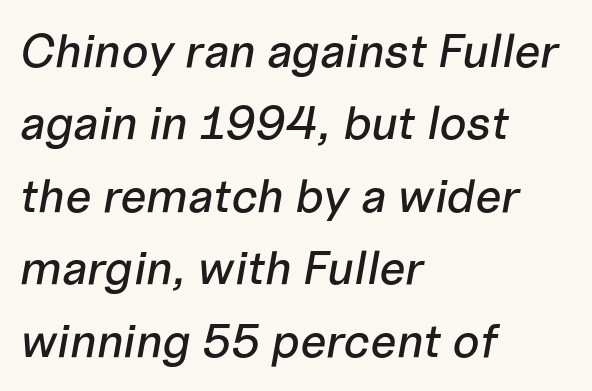
The image shows 47 px text type, italic (leaning right); set left-aligned, normal line spacing (1.54x), normal letter spacing, not underlined; low stroke contrast and a medium x-height.
